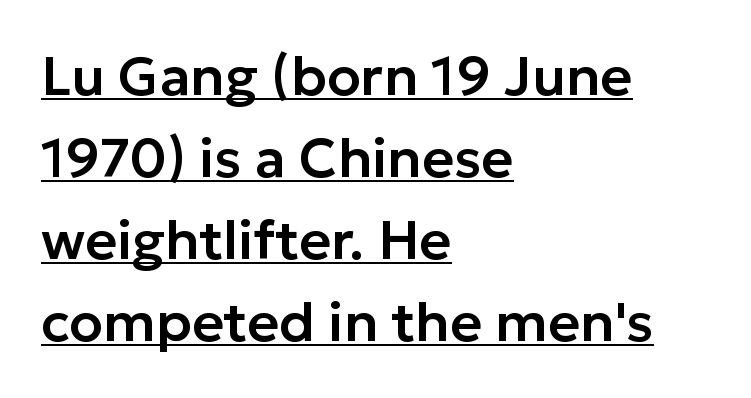
The image shows 55 px sans-serif type, upright; set left-aligned, normal line spacing (1.49x), normal letter spacing, underlined; low stroke contrast and a medium x-height.
